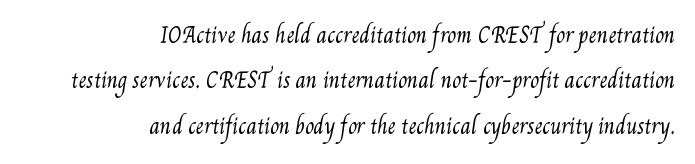
Q: Is the text bold? A: No.
Q: Is the text underlined? A: No.
Q: How is the paragraph aligned? A: Right-aligned.
Q: Is the spacing between letters normal or unusually wide? A: Normal.
Q: Is the spacing between lines tight, normal or loose? A: Loose.
